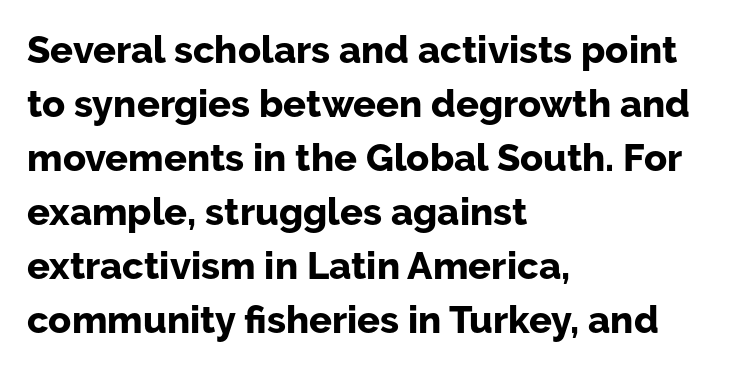
Italic? Not at all — the glyphs are vertical. Here the glyphs are tracked normally, forming tight word shapes. Is this a sans? Yes — the strokes have no serifs. Decoration check: the copy has no underline. The rendering anchors every line to the left-hand side. Proportional: the letters do not fall into vertical columns.
